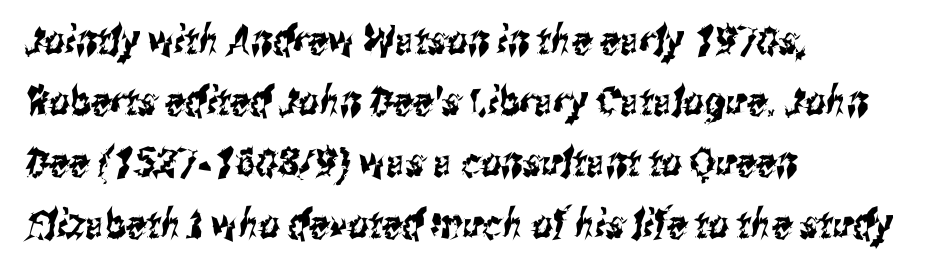
The image shows 40 px condensed sans-serif type; set left-aligned, normal line spacing (1.53x), normal letter spacing, not underlined; medium stroke contrast and a medium x-height.
